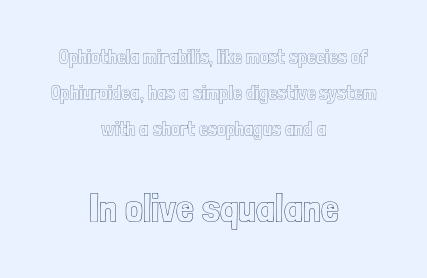
The image shows 40 px condensed type, upright; set centered, line spacing 1.79x, normal letter spacing, not underlined; the second (bottom) block is 2.0x larger; a medium x-height.
